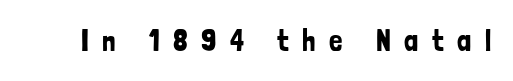
The passage shown is typed in a proportional face where columns would drift. Descender tails drop into unmarked territory. The specimen reads as upright at a glance. The tracking reads as deliberately expanded to a designer's eye.
